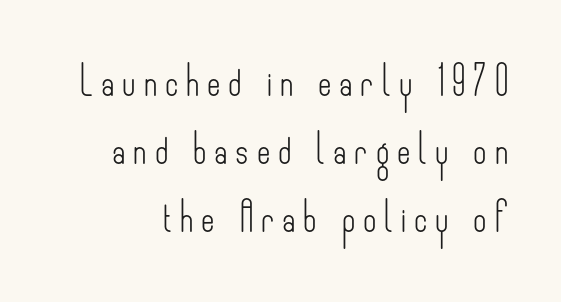
Q: Is the text bold? A: No.
Q: Is the text italic (slanted)? A: No, it is upright.
Q: Is the typeface a serif or a sans-serif typeface? A: Sans-serif.
Q: Is the text underlined? A: No.
Q: Is the spacing between letters normal or unusually wide? A: Unusually wide.
Q: Is the spacing between lines tight, normal or loose? A: Loose.
Q: Width (condensed, normal, or wide)? A: Condensed.
Q: Stroke contrast? A: Low.
Q: x-height? A: Small.
Q: Monospaced? A: No.
